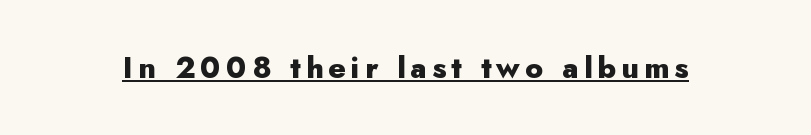
The image shows 30 px heavy sans-serif type, upright; set underlined; low stroke contrast and a small x-height.
